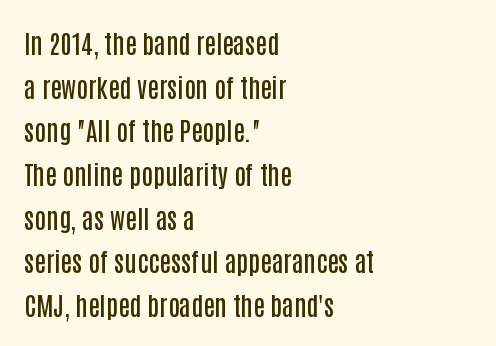
The typesetting leans somewhat heavy: a semibold. Check under the words: just untouched page. Nope, not italic — everything's standing straight. This block has exactly the height ordinary leading produces. Each line starts at the same left margin while the right side varies.
